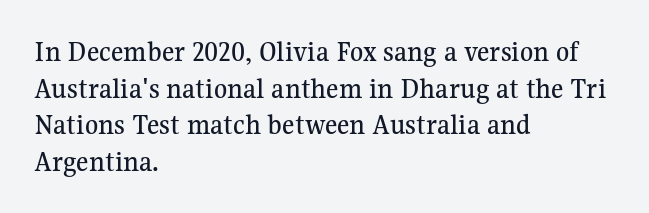
Q: Is the text italic (slanted)? A: No, it is upright.
Q: Is the typeface a serif or a sans-serif typeface? A: Serif.
Q: Is the text underlined? A: No.
Q: How is the paragraph aligned? A: Left-aligned.
Q: Is the spacing between letters normal or unusually wide? A: Normal.
Q: Width (condensed, normal, or wide)? A: Normal.
Q: Stroke contrast? A: Medium.
Q: x-height? A: Medium.
Q: Monospaced? A: No.
